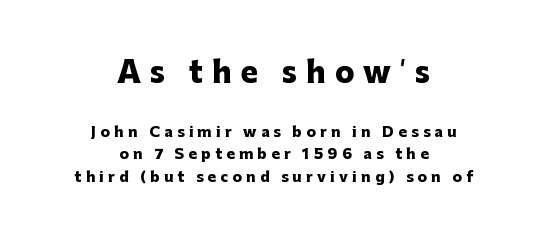
Q: Is the text bold? A: Yes.
Q: Is the text italic (slanted)? A: No, it is upright.
Q: Is the typeface a serif or a sans-serif typeface? A: Sans-serif.
Q: Is the text underlined? A: No.
Q: How is the paragraph aligned? A: Centered.
Q: Is the spacing between letters normal or unusually wide? A: Unusually wide.
Q: Is the spacing between lines tight, normal or loose? A: Normal.
Q: Which block of text is set in a larger size, the first (top) or the second (bottom)? A: The first (top) one.
Q: Width (condensed, normal, or wide)? A: Normal.
Q: Stroke contrast? A: Low.
Q: x-height? A: Medium.
Q: Monospaced? A: No.
